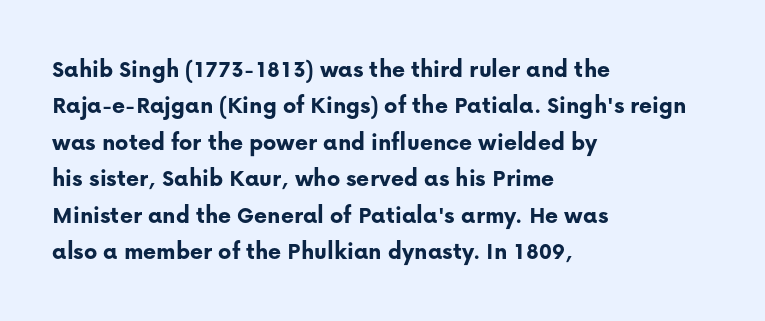
{"italic": "no", "bold": "yes", "underline": "no", "align": "left", "line_spacing": "normal", "line_spacing_ratio": 1.46, "letter_spacing": "normal", "letter_spacing_em": 0.0, "glyph_px": 25}
